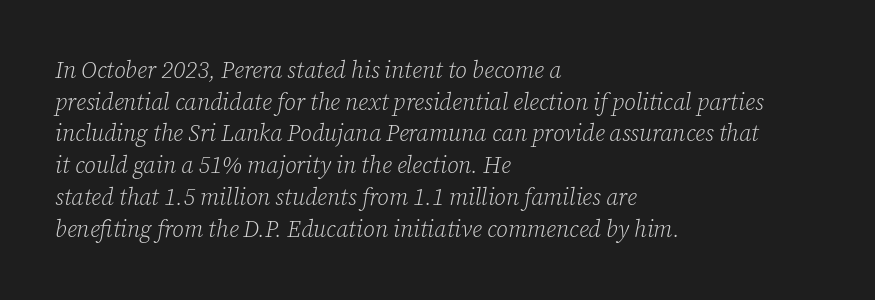
The image shows 23 px text type, italic (leaning right); set left-aligned, normal line spacing (1.38x), normal letter spacing, not underlined.
